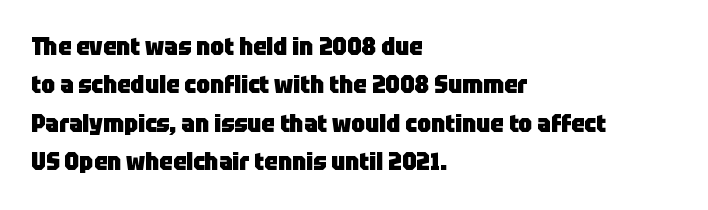
The image shows 24 px bold type, upright; set left-aligned, normal line spacing (1.6x), normal letter spacing, not underlined.
